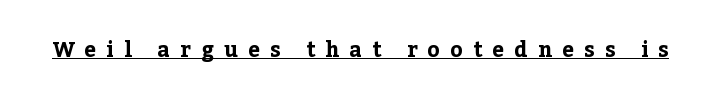
The image shows 21 px bold type, upright; set unusually wide letter spacing (+0.49 em), underlined.
